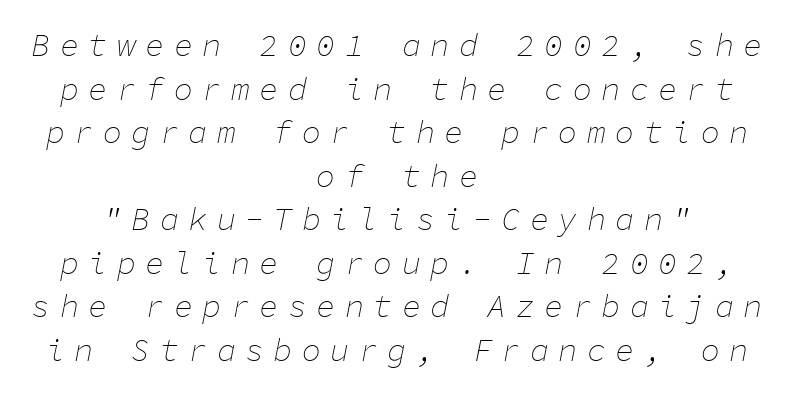
The image shows 32 px thin type, italic (leaning right), monospaced; set centered, normal line spacing (1.36x), unusually wide letter spacing (+0.29 em), not underlined; low stroke contrast and a medium x-height.
